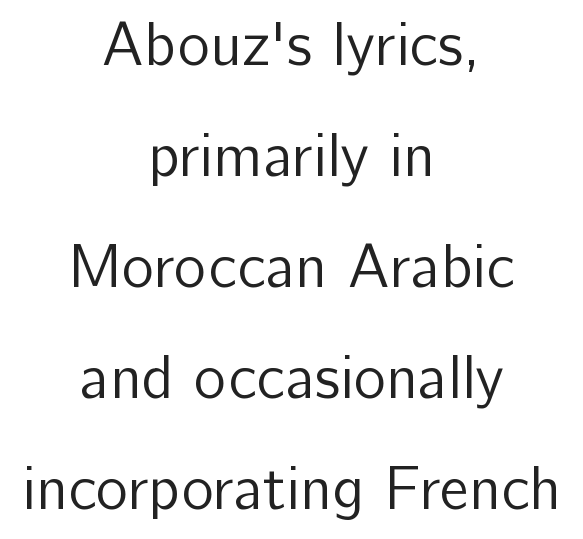
Is this a sans? Yes — the strokes have no serifs. Posture: vertical. The words here are not underlined. Where is the straight margin? There isn't one; the lines are centered. Here the designer chose a conventional face with non-uniform glyph widths. The horizontal fit of the characters is conventional and even.
